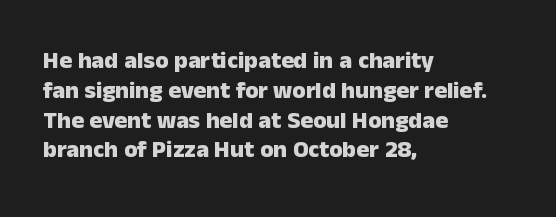
{"italic": "no", "bold": "yes", "underline": "no", "align": "left", "line_spacing_ratio": 1.24, "letter_spacing": "normal", "letter_spacing_em": 0.0, "glyph_px": 24}
